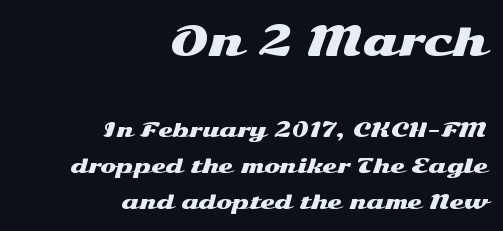
Classification — sans serif. Bigger letters appear in the top chunk; the bottom chunk is reduced. Underline: absent. Line ends are locked; line starts wander.
